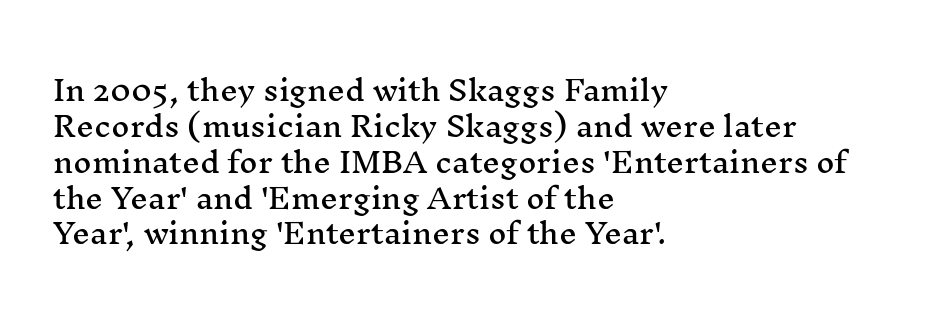
The area under the type is left untouched. In terms of letterform style, serifs are clearly present. The ragged edge is on the right, which tells us the setting is flush left. The face used here is proportionally spaced, like ordinary book or web type. A typesetter would call this leading conventional body-copy spacing. You could call the tracking neutral — neither tight nor loose.
